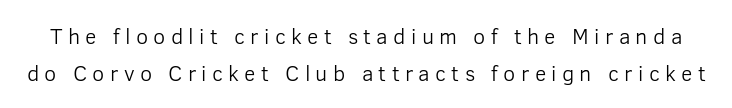
Glance below the letters and you will spot only blank space. Is the letter spacing exaggerated? Yes — the characters are pushed far apart. The strokes are not fattened; the text isn't bold. Is there much room between lines? A standard amount, neither cramped nor airy. Characters remain perfectly vertical along every line.
